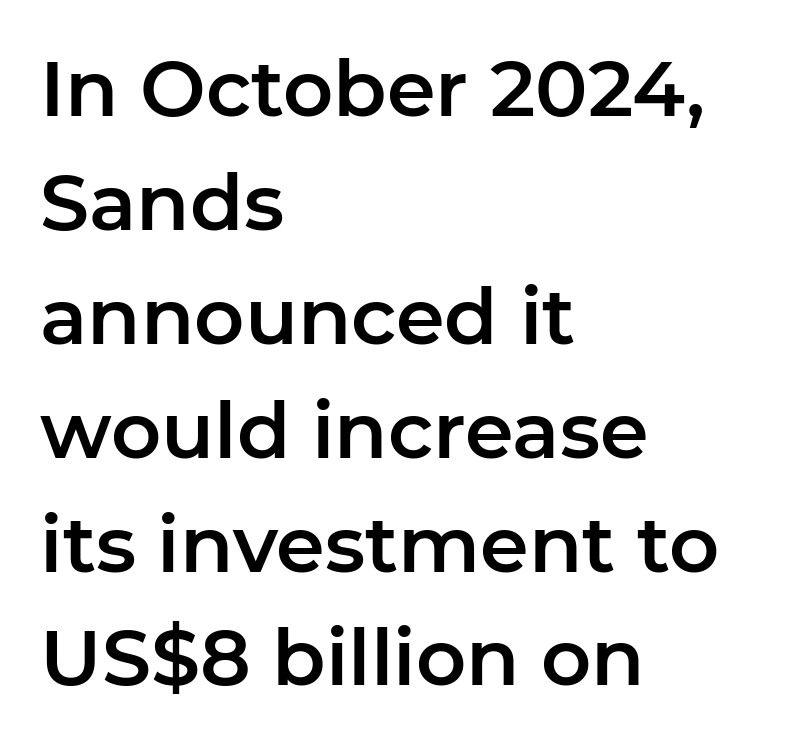
Q: Is the text italic (slanted)? A: No, it is upright.
Q: Is the typeface a serif or a sans-serif typeface? A: Sans-serif.
Q: Is the text underlined? A: No.
Q: How is the paragraph aligned? A: Left-aligned.
Q: Is the spacing between letters normal or unusually wide? A: Normal.
Q: Is the spacing between lines tight, normal or loose? A: Normal.
Q: Width (condensed, normal, or wide)? A: Normal.
Q: Stroke contrast? A: Low.
Q: x-height? A: Medium.
Q: Monospaced? A: No.
